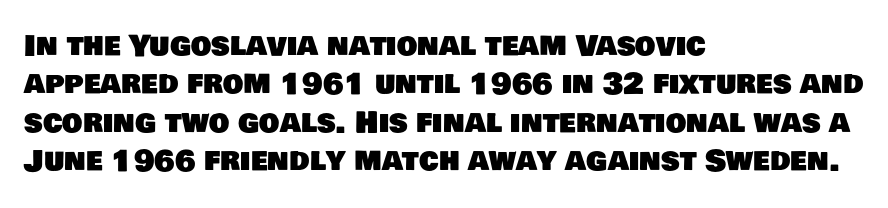
The rendering keeps characters at their native spacing. The letters advance in unequal steps, a hallmark of proportional type. Is the block centered? No — it sits flush against the left margin. A sans-serif font was chosen for this passage. Horizontal bands of white between lines are of average thickness.
